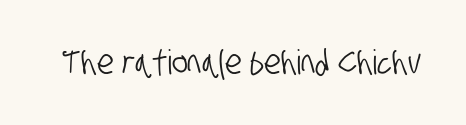
Spacing verdict: proportional, widths tailored to each character. Check where the strokes stop: nothing finishes them off — pure sans. Clear beneath every line of the passage. Compared with typical body copy, the letter spacing here is the same.
